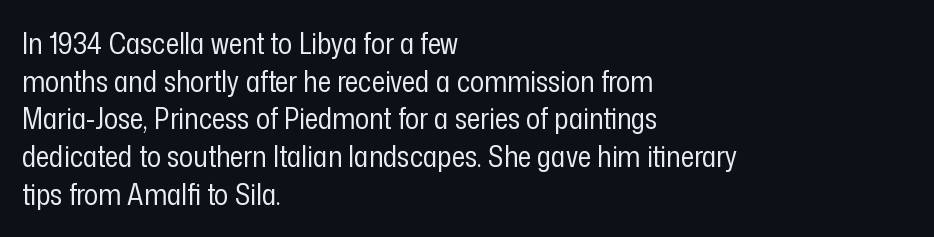
{"serif": "no", "italic": "no", "bold": "no", "weight": "regular", "width": "condensed", "stroke_contrast": "low", "x_height": "medium", "monospaced": "no", "underline": "no", "align": "left", "line_spacing": "normal", "line_spacing_ratio": 1.3, "letter_spacing": "normal", "letter_spacing_em": 0.0, "glyph_px": 29}
